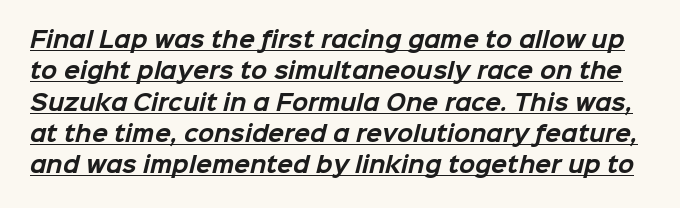
Notice how descenders clear the ascenders below comfortably — that's standard leading. The font is running at its bold setting. In designer terms, the underline attribute is active on this setting. Here the glyphs are tracked normally, forming tight word shapes.
